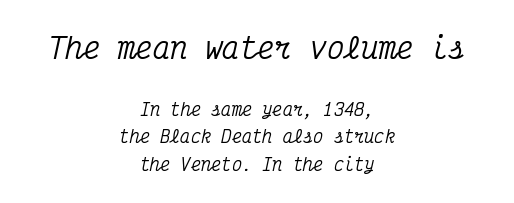
The words here are not underlined. The setting favours the middle, as headings and verse often do. Every character here occupies the same horizontal width, giving the sample a typewriter-like rhythm. The glyphs look as if they've been sheared to an angle.
